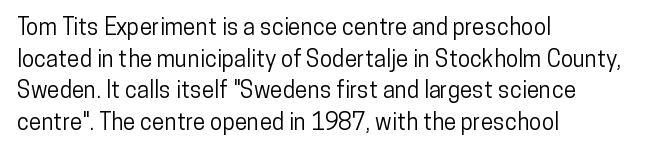
{"italic": "no", "underline": "no", "align": "left", "line_spacing": "normal", "line_spacing_ratio": 1.37, "letter_spacing": "normal", "letter_spacing_em": 0.0, "glyph_px": 23}
